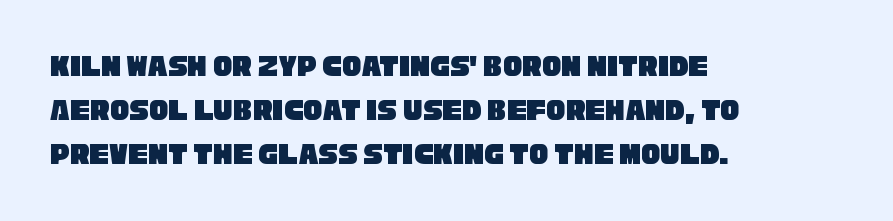
Q: Is the typeface a serif or a sans-serif typeface? A: Sans-serif.
Q: Is the text underlined? A: No.
Q: How is the paragraph aligned? A: Left-aligned.
Q: Is the spacing between letters normal or unusually wide? A: Normal.
Q: Is the spacing between lines tight, normal or loose? A: Normal.
Q: Width (condensed, normal, or wide)? A: Condensed.
Q: Stroke contrast? A: Low.
Q: x-height? A: Large.
Q: Monospaced? A: No.
